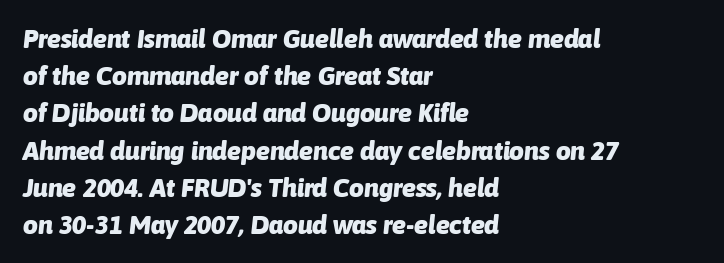
The image shows 26 px bold type, italic (leaning right); set left-aligned, normal line spacing (1.43x), normal letter spacing, not underlined.
